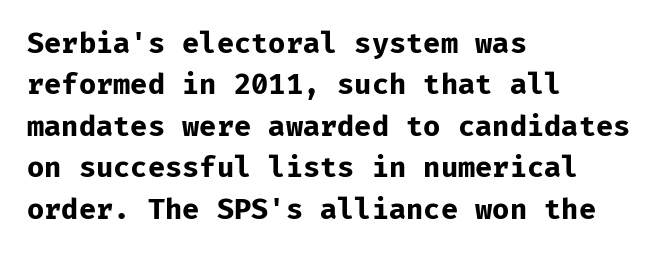
Q: Is the text bold? A: Yes.
Q: Is the text italic (slanted)? A: No, it is upright.
Q: Is the typeface a serif or a sans-serif typeface? A: Sans-serif.
Q: Is the text underlined? A: No.
Q: How is the paragraph aligned? A: Left-aligned.
Q: Is the spacing between letters normal or unusually wide? A: Normal.
Q: Is the spacing between lines tight, normal or loose? A: Normal.
Q: Width (condensed, normal, or wide)? A: Normal.
Q: Stroke contrast? A: Low.
Q: x-height? A: Medium.
Q: Monospaced? A: Yes.
